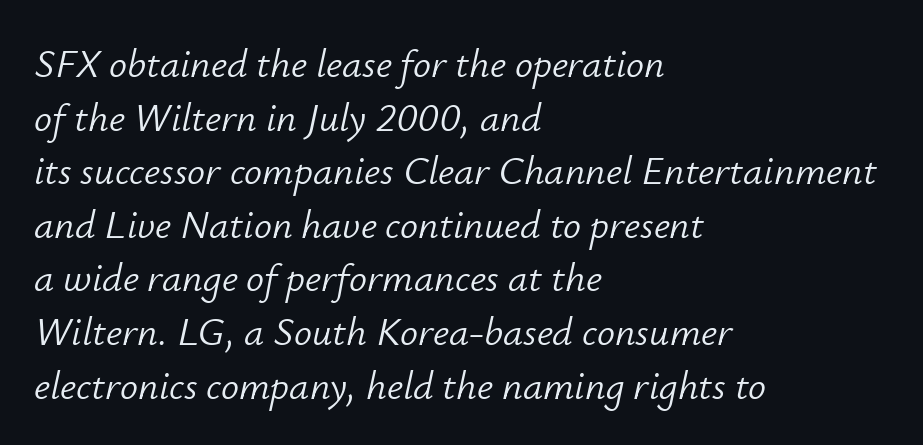
Observe the lean: these are italic letterforms. The rendering keeps characters at their native spacing. Leading: standard. The rendering uses natural spacing where letterforms have individual widths.
